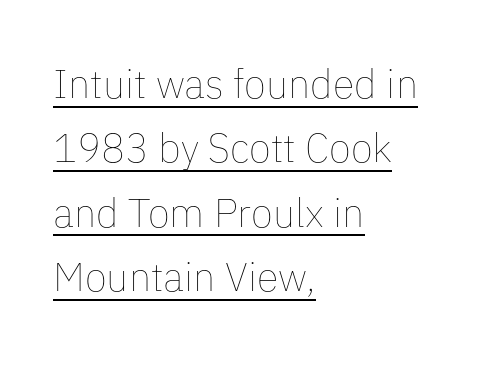
{"italic": "no", "bold": "no", "weight": "thin", "width": "normal", "stroke_contrast": "low", "x_height": "medium", "monospaced": "no", "underline": "yes", "align": "left", "line_spacing": "normal", "line_spacing_ratio": 1.61, "letter_spacing": "normal", "letter_spacing_em": 0.0, "glyph_px": 40}
